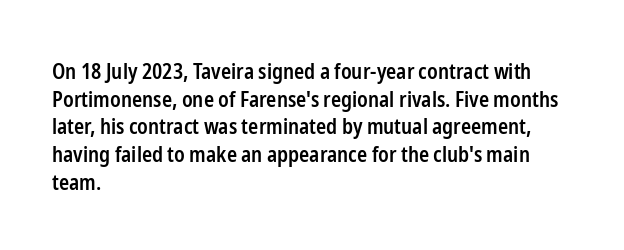
These words are printed semibold, heavier than regular yet not bold. Does the lettering tilt? It doesn't — this is upright. The area under the type is left untouched. Alignment: flush left.
